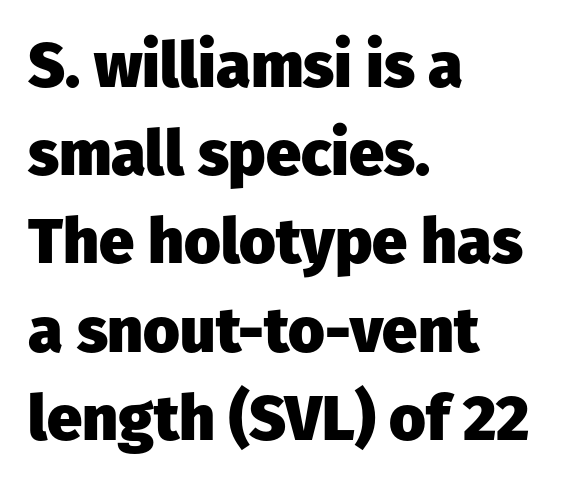
Q: Is the text bold? A: Yes.
Q: Is the text italic (slanted)? A: No, it is upright.
Q: Is the typeface a serif or a sans-serif typeface? A: Sans-serif.
Q: Is the text underlined? A: No.
Q: How is the paragraph aligned? A: Left-aligned.
Q: Is the spacing between letters normal or unusually wide? A: Normal.
Q: Is the spacing between lines tight, normal or loose? A: Normal.
Q: Width (condensed, normal, or wide)? A: Normal.
Q: Stroke contrast? A: Low.
Q: x-height? A: Medium.
Q: Monospaced? A: No.
